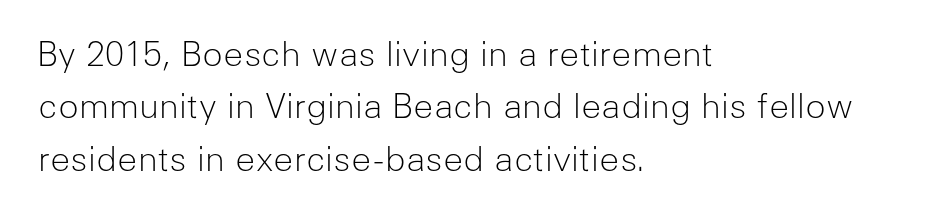
Think of a printed novel: that variable character pitch is what you see here. Compared with typical paragraphs, the rows here are spaced about the same. This is the regular roman posture of the typeface. Default kerning and tracking; the words read as compact shapes. The letters carry no serifs — their stems end cleanly without finishing strokes.
